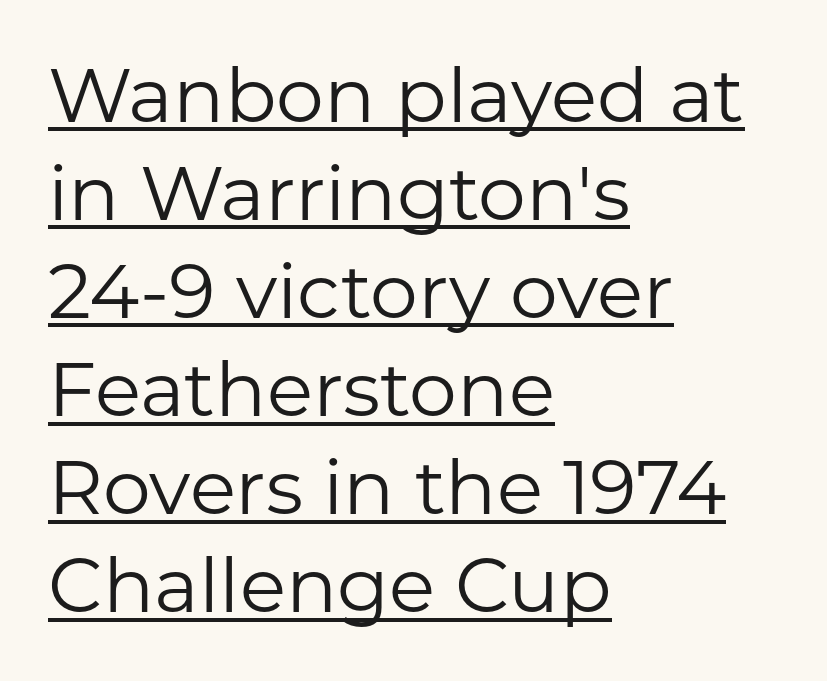
Bold? No — there's no thickening of the strokes. Every character sits straight up, as roman type does. The line-height multiplier appears to be the usual default. Typographically, this falls in the sans-serif category. Varying glyph widths throughout — classic text-font behaviour. One-word summary of the alignment: left.
